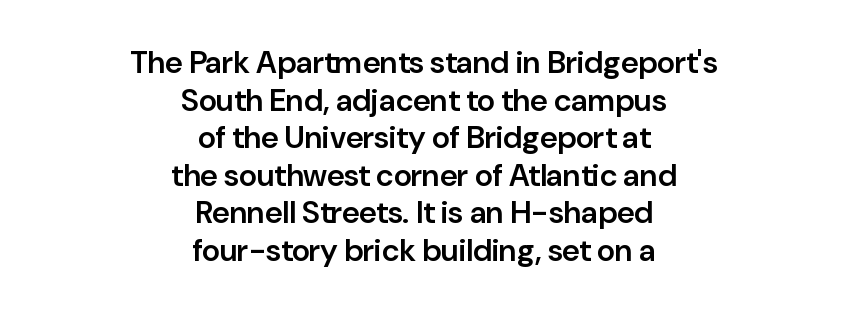
Leftover space on each line is divided equally before and after the words. Default kerning and tracking; the words read as compact shapes. The letters stand upright; this is a roman face. Letterform terminals end flat and unadorned throughout the passage. Varying glyph widths throughout — classic text-font behaviour.
